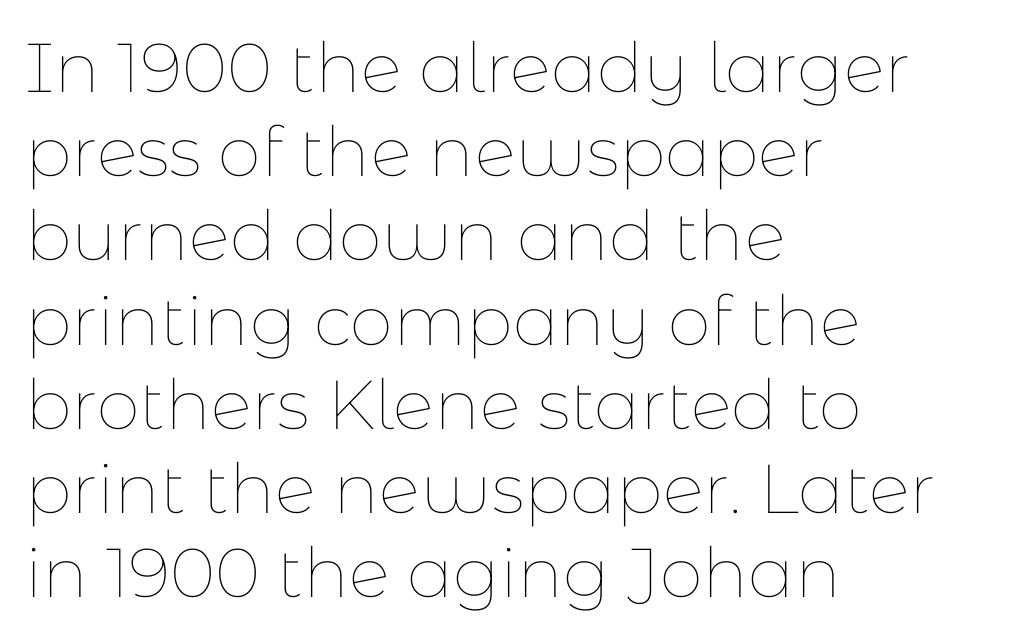
Does extra space separate the letters? No, they use regular spacing. A clean baseline with only descenders dipping below it. Think standard paragraph weight, or any step lighter than that. Proportional: the letters do not fall into vertical columns.
